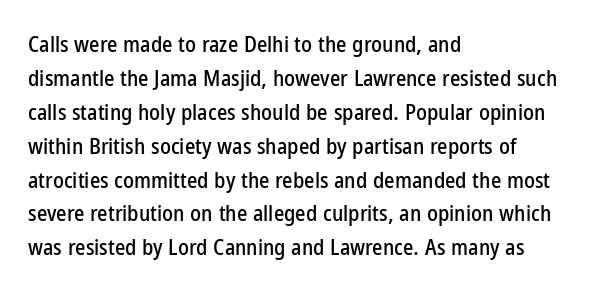
Inter-character spacing is left at the font's built-in metrics. A bare baseline throughout the passage. The typography opts for an upright posture over an oblique one. Casual observation: everything's shoved over to the left.
